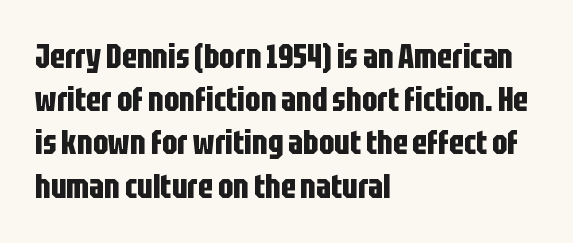
Q: Is the text bold? A: Yes.
Q: Is the text italic (slanted)? A: No, it is upright.
Q: Is the typeface a serif or a sans-serif typeface? A: Sans-serif.
Q: Is the text underlined? A: No.
Q: How is the paragraph aligned? A: Left-aligned.
Q: Is the spacing between letters normal or unusually wide? A: Normal.
Q: Is the spacing between lines tight, normal or loose? A: Normal.
Q: Width (condensed, normal, or wide)? A: Condensed.
Q: Stroke contrast? A: Low.
Q: x-height? A: Large.
Q: Monospaced? A: No.
